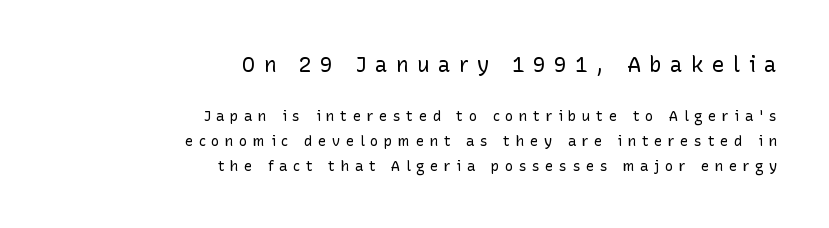
Any mark beneath the type? The region is blank. The tracking jumps out immediately: characters are airy and widely separated. Italic: no, the glyphs are upright roman. The passage shown is not bold in any degree. Where is the straight margin? On the right.
